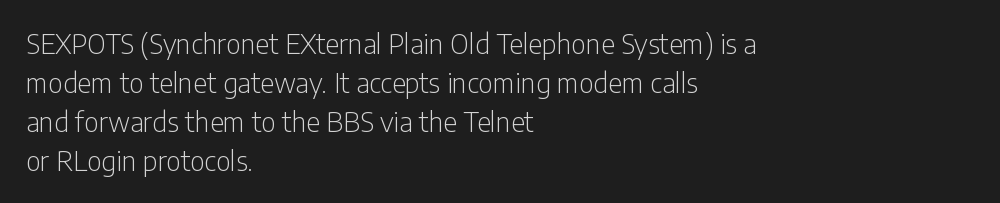
Nothing heavy about these letters — not bold at all. The block of text has a typical density, with ordinary space between rows. Posture: straight, roman, zero tilt. Quick note: underline off. The letterforms sit shoulder to shoulder at normal distance.
